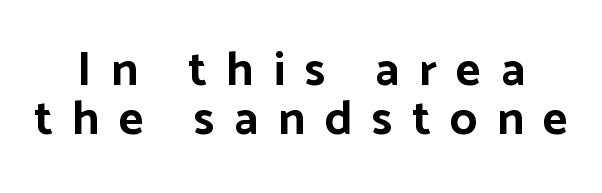
The image shows 48 px bold sans-serif type, upright; set centered, tight line spacing (1.03x), unusually wide letter spacing (+0.41 em), not underlined; low stroke contrast and a medium x-height.
